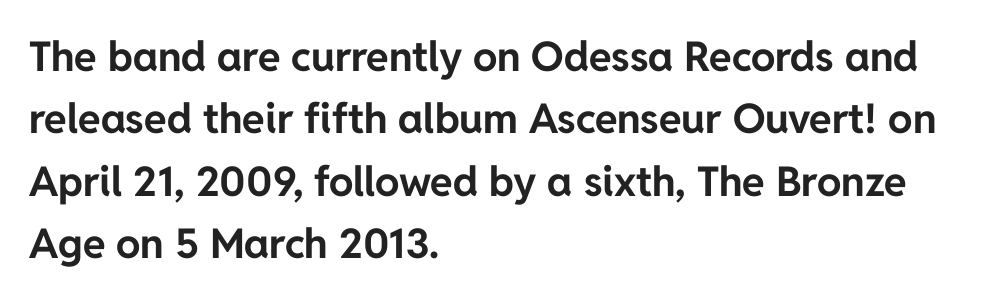
The image shows 41 px bold sans-serif type, upright; set left-aligned, normal line spacing (1.52x), normal letter spacing, not underlined; low stroke contrast and a medium x-height.
